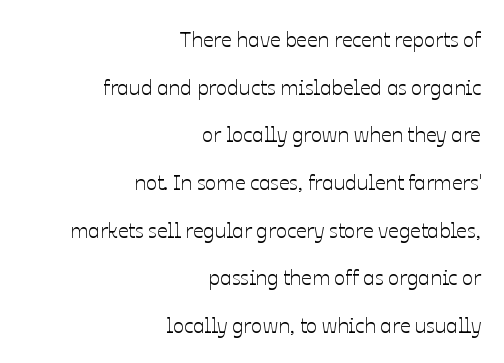
The image shows 21 px text type, upright; set right-aligned, loose line spacing (2.27x), normal letter spacing, not underlined.
